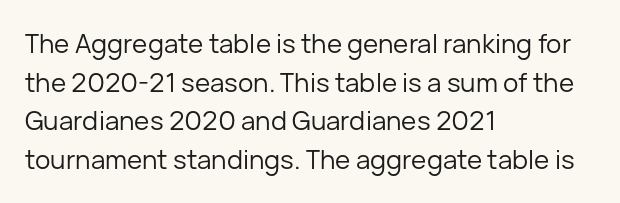
The image shows 26 px text type, upright; set left-aligned, normal line spacing (1.49x), normal letter spacing, not underlined.
